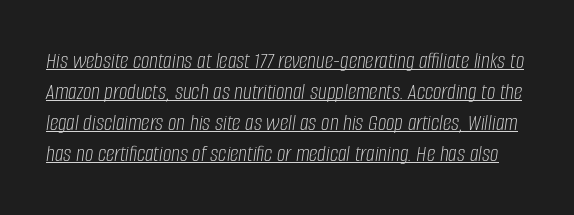
{"italic": "yes", "lean": "right", "slant_degrees": 8, "bold": "no", "underline": "yes", "line_spacing": "normal", "line_spacing_ratio": 1.29, "letter_spacing": "normal", "letter_spacing_em": 0.0, "glyph_px": 24}
